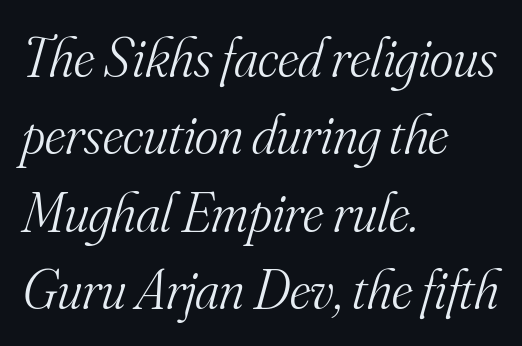
Q: Is the text bold? A: No.
Q: Is the text italic (slanted)? A: Yes, it leans right by about 16 degrees.
Q: Is the typeface a serif or a sans-serif typeface? A: Serif.
Q: Is the text underlined? A: No.
Q: How is the paragraph aligned? A: Left-aligned.
Q: Is the spacing between letters normal or unusually wide? A: Normal.
Q: Is the spacing between lines tight, normal or loose? A: Normal.
Q: Width (condensed, normal, or wide)? A: Normal.
Q: Stroke contrast? A: Medium.
Q: x-height? A: Small.
Q: Monospaced? A: No.
